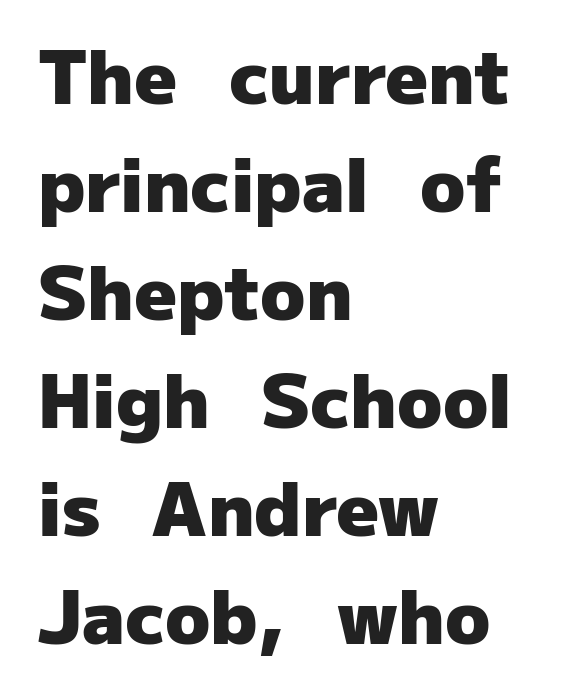
Does the type have serifs? No, each stem ends abruptly. These lines stack with their left ends in a neat column. Note the varied advance widths — an 'i' is clearly narrower than an 'm'. The zone under the glyphs is completely vacant. The passage shown stacks its lines at a standard gap. In terms of weight, the rendering is a true, heavy bold.
